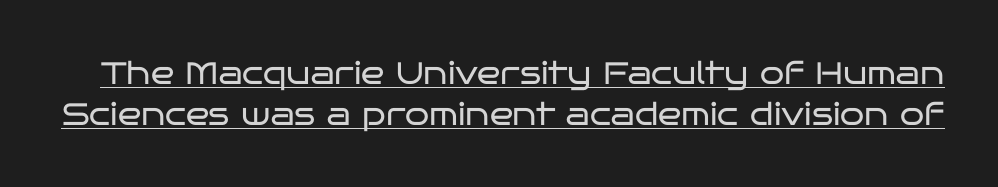
{"serif": "no", "italic": "no", "bold": "no", "weight": "regular", "width": "wide", "stroke_contrast": "low", "x_height": "large", "monospaced": "no", "underline": "yes", "line_spacing": "normal", "line_spacing_ratio": 1.31, "letter_spacing": "normal", "letter_spacing_em": 0.0, "glyph_px": 31}
